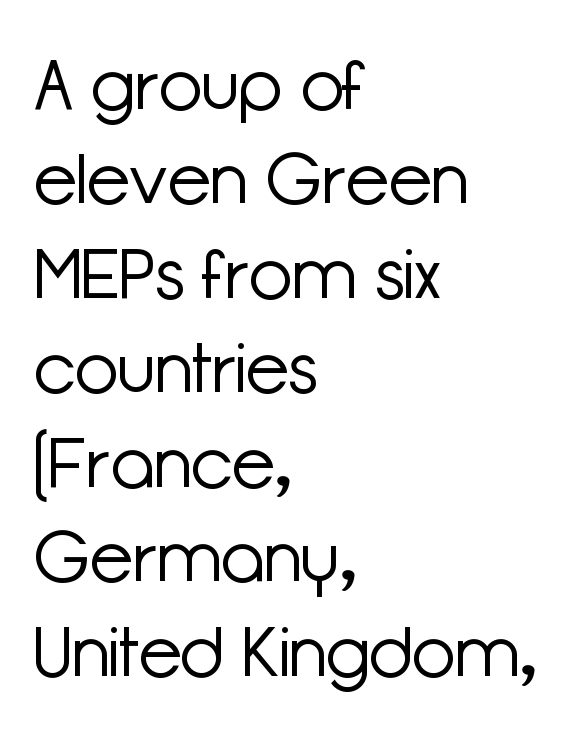
The image shows 71 px light sans-serif type, upright; set left-aligned, normal line spacing (1.33x), normal letter spacing, not underlined; low stroke contrast and a medium x-height.
